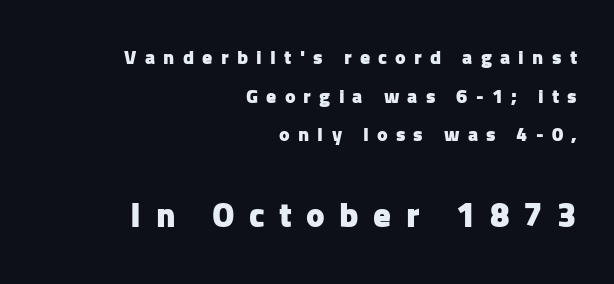
Q: Is the text bold? A: Yes.
Q: Is the text italic (slanted)? A: No, it is upright.
Q: Is the typeface a serif or a sans-serif typeface? A: Sans-serif.
Q: Is the text underlined? A: No.
Q: How is the paragraph aligned? A: Right-aligned.
Q: Is the spacing between letters normal or unusually wide? A: Unusually wide.
Q: Is the spacing between lines tight, normal or loose? A: Loose.
Q: Which block of text is set in a larger size, the first (top) or the second (bottom)? A: The second (bottom) one.
Q: Width (condensed, normal, or wide)? A: Normal.
Q: Stroke contrast? A: Low.
Q: x-height? A: Medium.
Q: Monospaced? A: No.
